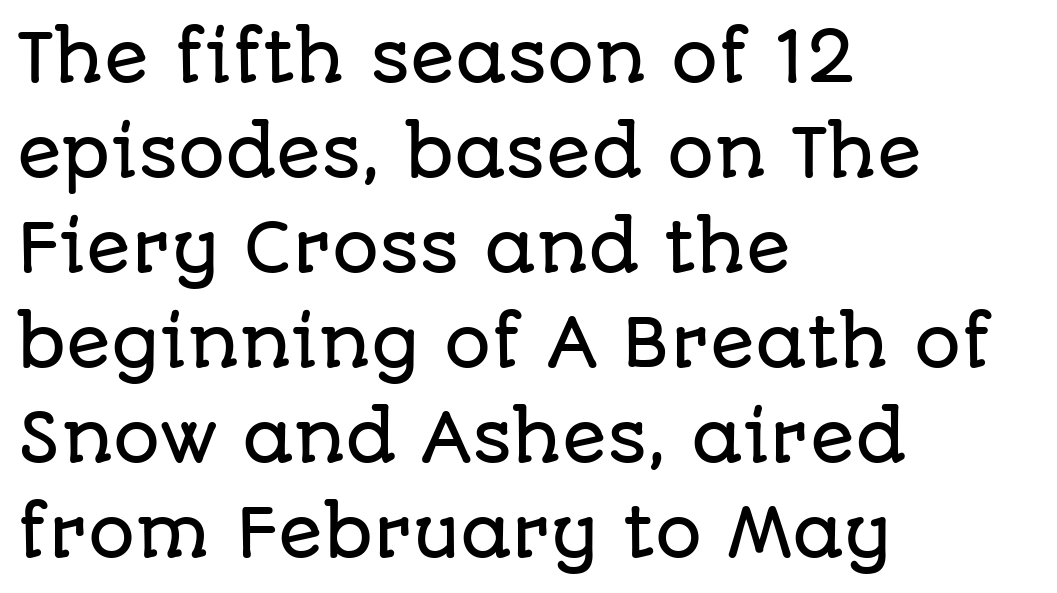
Varying glyph widths throughout — classic text-font behaviour. The glyphs are unaccompanied by any horizontal stroke below them. Baseline-to-baseline distance is the conventional proportion of letter height. The glyphs in this specimen are sans serif. Casual observation: everything's shoved over to the left.
